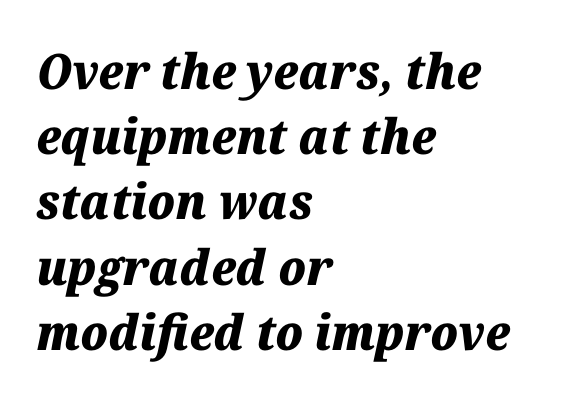
Q: Is the text bold? A: Yes.
Q: Is the text italic (slanted)? A: Yes, it leans right by about 12 degrees.
Q: Is the text underlined? A: No.
Q: How is the paragraph aligned? A: Left-aligned.
Q: Is the spacing between letters normal or unusually wide? A: Normal.
Q: Is the spacing between lines tight, normal or loose? A: Normal.
Q: Width (condensed, normal, or wide)? A: Normal.
Q: Stroke contrast? A: Medium.
Q: x-height? A: Medium.
Q: Monospaced? A: No.
